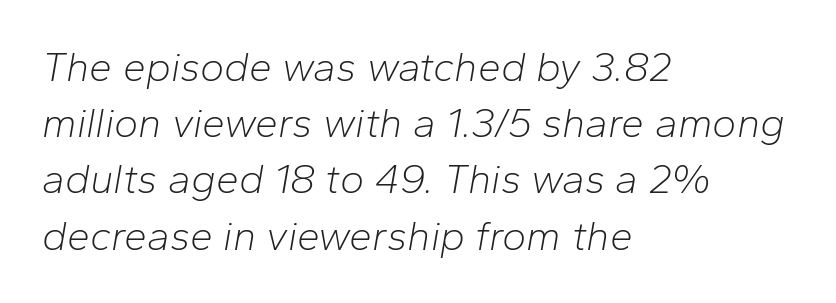
Stem width sits at or under what a default text font uses. Does the copy run flush right? No — it runs flush left. This is oblique type, the kind used for emphasis or titles. These lines keep a tight, regular rhythm from letter to letter. Do the characters align in a grid? No, the font is proportional.
